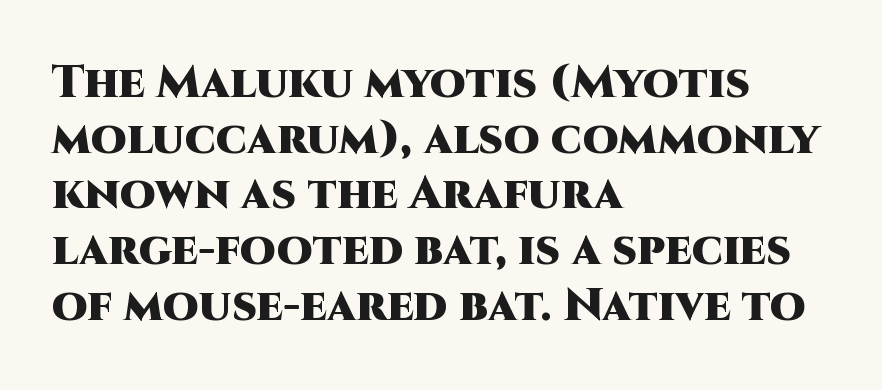
The image shows 46 px heavy sans-serif type, upright; set left-aligned, line spacing 1.21x, normal letter spacing, not underlined; high stroke contrast and a large x-height.
